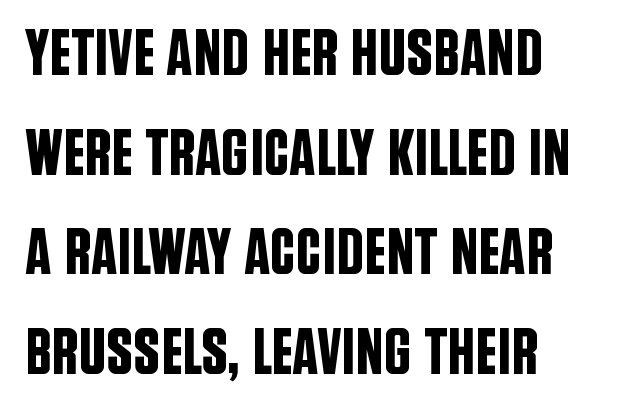
Q: Is the text italic (slanted)? A: No, it is upright.
Q: Is the typeface a serif or a sans-serif typeface? A: Sans-serif.
Q: Is the text underlined? A: No.
Q: How is the paragraph aligned? A: Left-aligned.
Q: Is the spacing between letters normal or unusually wide? A: Normal.
Q: Is the spacing between lines tight, normal or loose? A: Normal.
Q: Width (condensed, normal, or wide)? A: Condensed.
Q: Stroke contrast? A: Low.
Q: x-height? A: Large.
Q: Monospaced? A: No.
